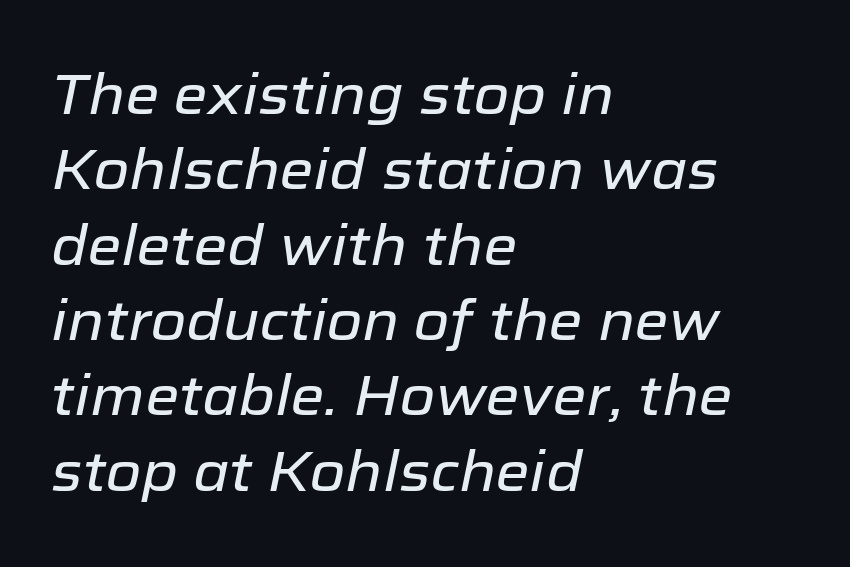
The lines sit at an ordinary, default distance from one another. Note the varied advance widths — an 'i' is clearly narrower than an 'm'. The setting favours the left margin, as ordinary paragraphs usually do. Looking at the ascenders, they clearly lean. Inter-character spacing is left at the font's built-in metrics.
